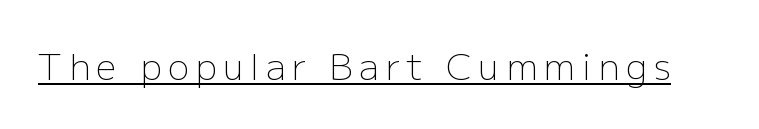
Q: Is the text bold? A: No.
Q: Is the text italic (slanted)? A: No, it is upright.
Q: Is the typeface a serif or a sans-serif typeface? A: Sans-serif.
Q: Is the text underlined? A: Yes.
Q: Width (condensed, normal, or wide)? A: Normal.
Q: Stroke contrast? A: Low.
Q: x-height? A: Medium.
Q: Monospaced? A: No.
